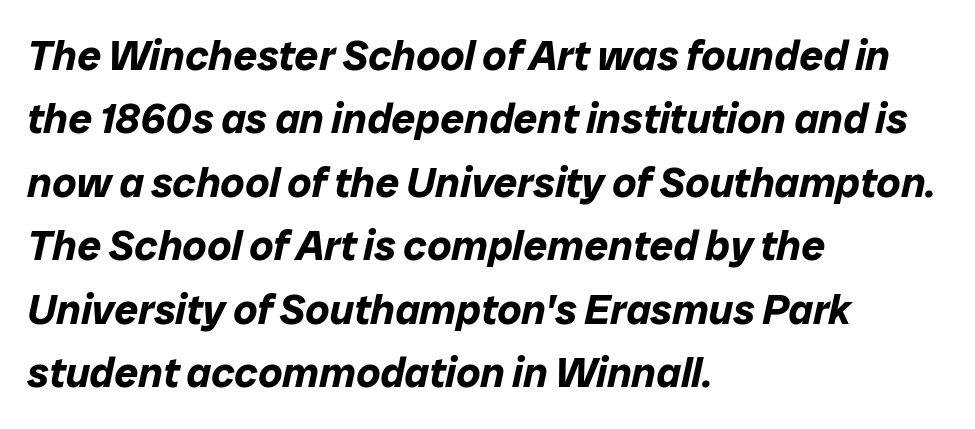
Q: Is the text bold? A: Yes.
Q: Is the text italic (slanted)? A: Yes, it leans right by about 12 degrees.
Q: Is the text underlined? A: No.
Q: How is the paragraph aligned? A: Left-aligned.
Q: Is the spacing between letters normal or unusually wide? A: Normal.
Q: Is the spacing between lines tight, normal or loose? A: Normal.
Q: Width (condensed, normal, or wide)? A: Normal.
Q: Stroke contrast? A: Low.
Q: x-height? A: Medium.
Q: Monospaced? A: No.
